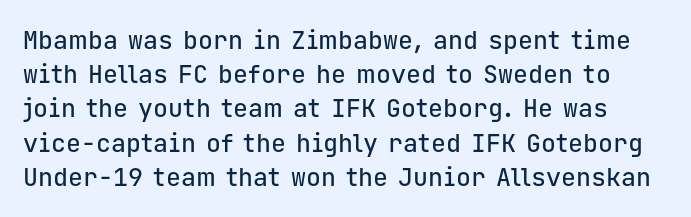
There is no visible air inserted between adjacent glyphs. Posture: upright roman. Bare-footed words on every line. Whoever set this chose a conventional vertical rhythm.
